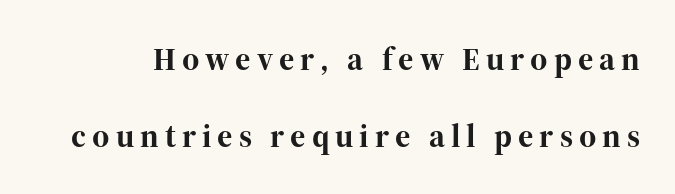
Is this a fixed-width face? No — the glyphs have proportional, varying widths. The rendering uses a large line-height, opening up the rows. The words here are not underlined. Note: serifs present on the glyphs. When letters stand straight like this, we call the style roman or upright. Weight check: bold — yes, fully.
